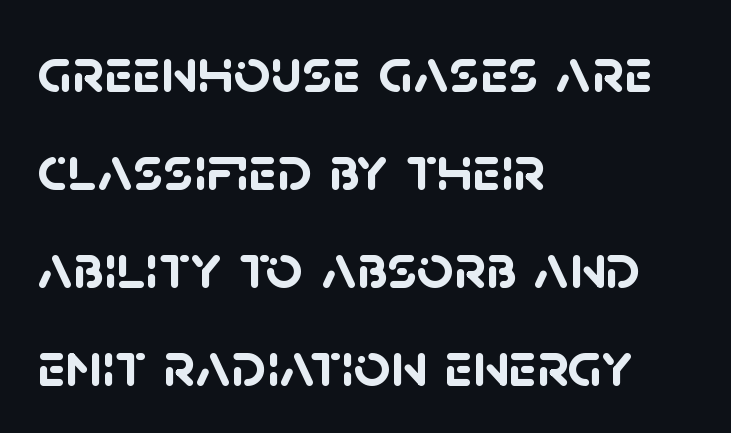
The image shows 64 px semibold sans-serif type; set left-aligned, normal line spacing (1.53x), normal letter spacing, not underlined; low stroke contrast and a large x-height.
